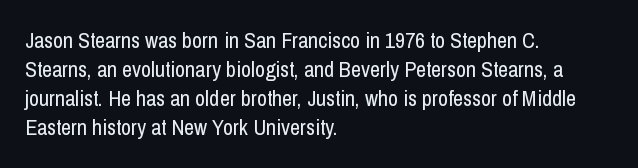
Q: Is the text bold? A: No.
Q: Is the text italic (slanted)? A: No, it is upright.
Q: Is the text underlined? A: No.
Q: How is the paragraph aligned? A: Left-aligned.
Q: Is the spacing between letters normal or unusually wide? A: Normal.
Q: Is the spacing between lines tight, normal or loose? A: Normal.
